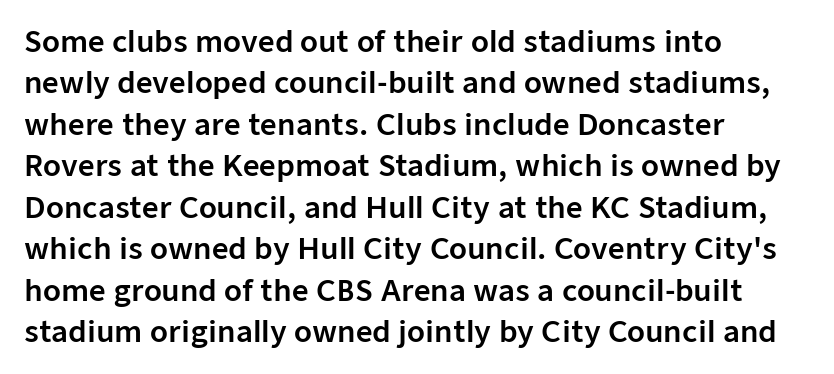
Q: Is the text italic (slanted)? A: No, it is upright.
Q: Is the typeface a serif or a sans-serif typeface? A: Sans-serif.
Q: Is the text underlined? A: No.
Q: How is the paragraph aligned? A: Left-aligned.
Q: Is the spacing between letters normal or unusually wide? A: Normal.
Q: Is the spacing between lines tight, normal or loose? A: Normal.
Q: Width (condensed, normal, or wide)? A: Normal.
Q: Stroke contrast? A: Low.
Q: x-height? A: Medium.
Q: Monospaced? A: No.
